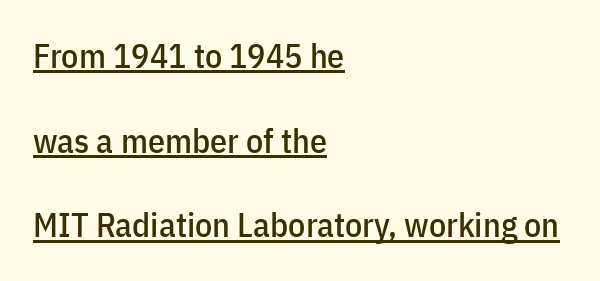
The image shows 34 px condensed sans-serif type, upright; set left-aligned, loose line spacing (2.49x), normal letter spacing, underlined; low stroke contrast and a medium x-height.
